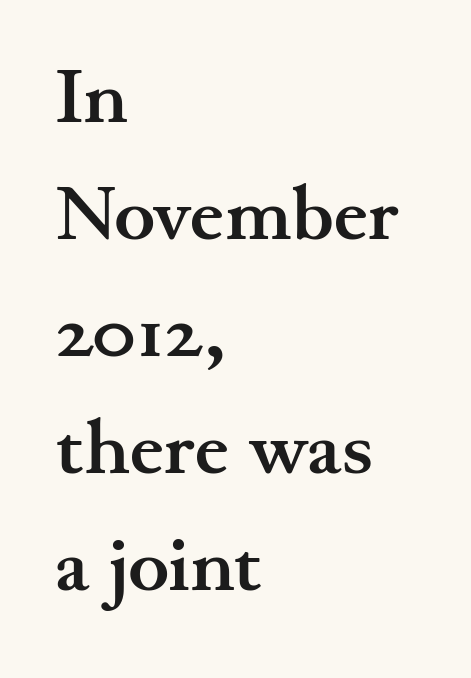
The image shows 77 px semibold, wide serif type, upright; set left-aligned, normal line spacing (1.52x), normal letter spacing, not underlined; medium stroke contrast and a small x-height.
